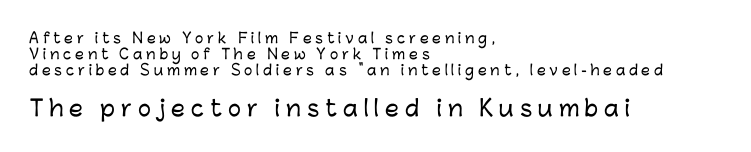
Q: Is the text italic (slanted)? A: No, it is upright.
Q: Is the text underlined? A: No.
Q: How is the paragraph aligned? A: Left-aligned.
Q: Is the spacing between letters normal or unusually wide? A: Unusually wide.
Q: Is the spacing between lines tight, normal or loose? A: Tight.
Q: Which block of text is set in a larger size, the first (top) or the second (bottom)? A: The second (bottom) one.
